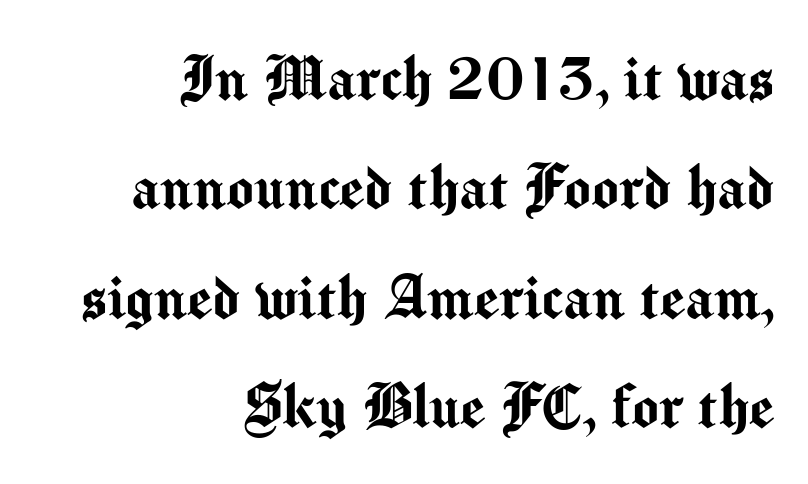
Q: Is the text italic (slanted)? A: No, it is upright.
Q: Is the typeface a serif or a sans-serif typeface? A: Sans-serif.
Q: Is the text underlined? A: No.
Q: How is the paragraph aligned? A: Right-aligned.
Q: Is the spacing between letters normal or unusually wide? A: Normal.
Q: Is the spacing between lines tight, normal or loose? A: Normal.
Q: Width (condensed, normal, or wide)? A: Normal.
Q: Stroke contrast? A: Medium.
Q: x-height? A: Medium.
Q: Monospaced? A: No.
